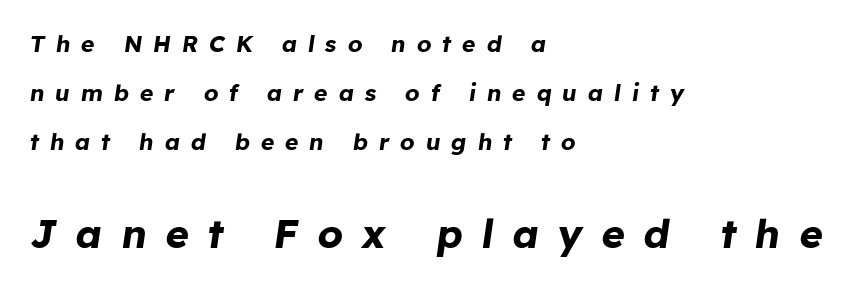
Look at the glyph heights: the lower group is clearly the bigger setting. Every character sits at an angle, as italics do. This rendering uses left alignment, leaving the right contour irregular. Plain, unruled lines of type.
